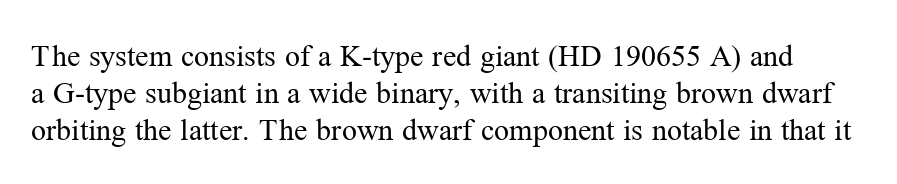
The image shows 30 px regular-weight serif type, upright; set line spacing 1.24x, normal letter spacing, not underlined; medium stroke contrast and a medium x-height.
